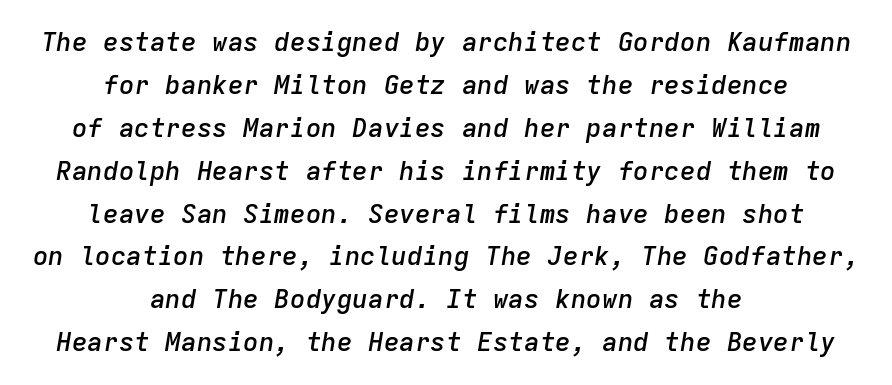
The image shows 26 px text type, italic (leaning right); set centered, normal line spacing (1.65x), normal letter spacing, not underlined.
